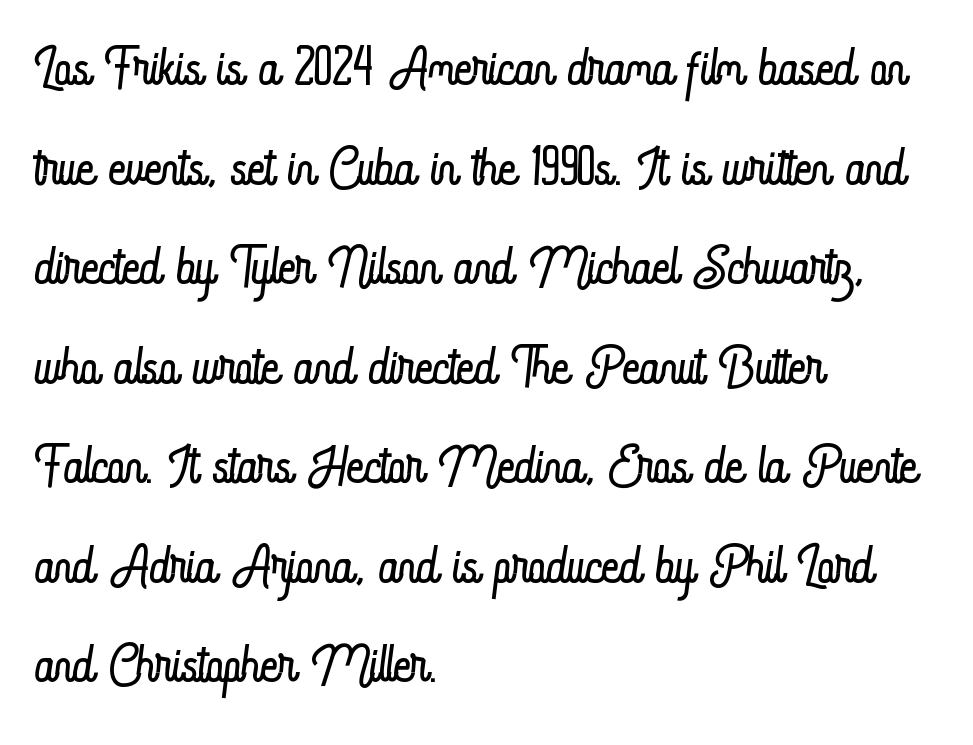
Q: Is the text bold? A: No.
Q: Is the text underlined? A: No.
Q: How is the paragraph aligned? A: Left-aligned.
Q: Is the spacing between letters normal or unusually wide? A: Normal.
Q: Is the spacing between lines tight, normal or loose? A: Normal.
Q: Width (condensed, normal, or wide)? A: Condensed.
Q: Stroke contrast? A: Low.
Q: x-height? A: Small.
Q: Monospaced? A: No.
